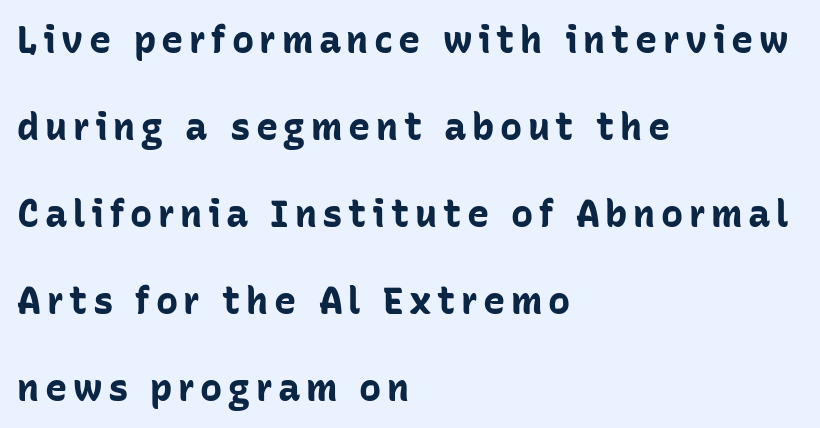
Do the characters align in a grid? No, the font is proportional. If you drew a ruler down the left edge, every line would touch it. You can tell from the bare stems that sans-serif type was used. Students, this is bold: see how much ink each stroke carries. You can tell it's not italic because the verticals are truly vertical. Summary of vertical rhythm: relaxed, with wide interline spacing.
